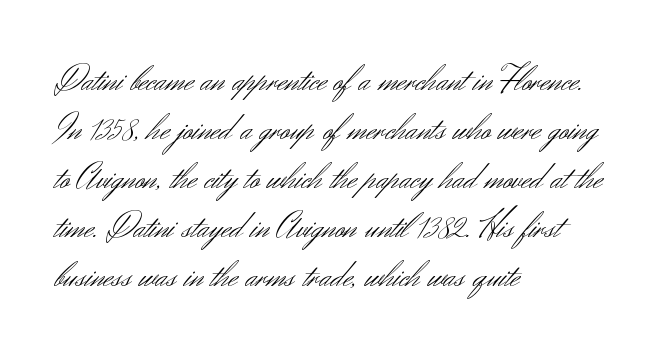
{"serif": "no", "bold": "no", "weight": "light", "width": "normal", "stroke_contrast": "medium", "x_height": "small", "monospaced": "no", "underline": "no", "align": "left", "line_spacing": "normal", "line_spacing_ratio": 1.29, "letter_spacing": "normal", "letter_spacing_em": 0.0, "glyph_px": 38}
